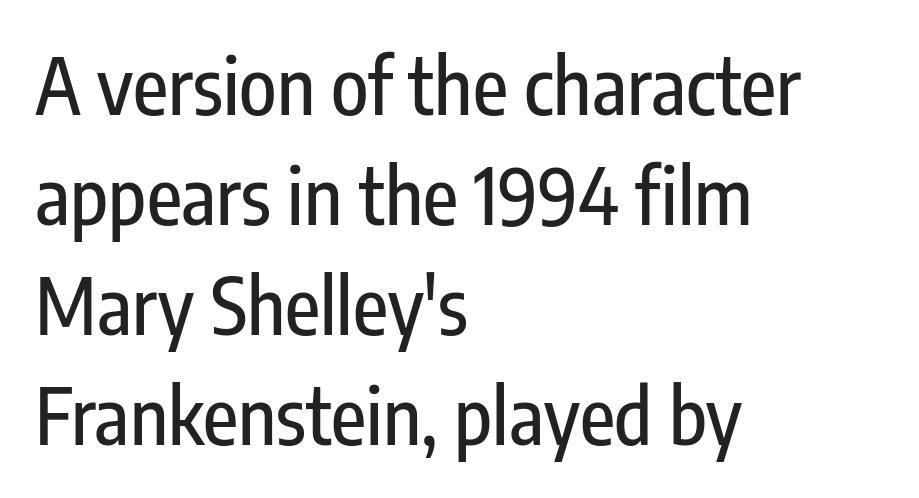
The image shows 77 px condensed sans-serif type, upright; set left-aligned, normal line spacing (1.43x), normal letter spacing, not underlined; low stroke contrast and a medium x-height.
